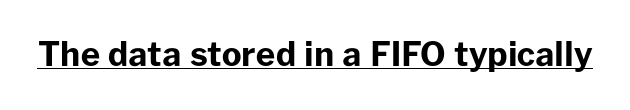
You can tell from the bare stems that sans-serif type was used. These lines carry a lot of weight — the face is fully bold. The letters sit at their default tracking, neither squeezed nor spread. Varying glyph widths throughout — classic text-font behaviour. Quick note: underline on.
